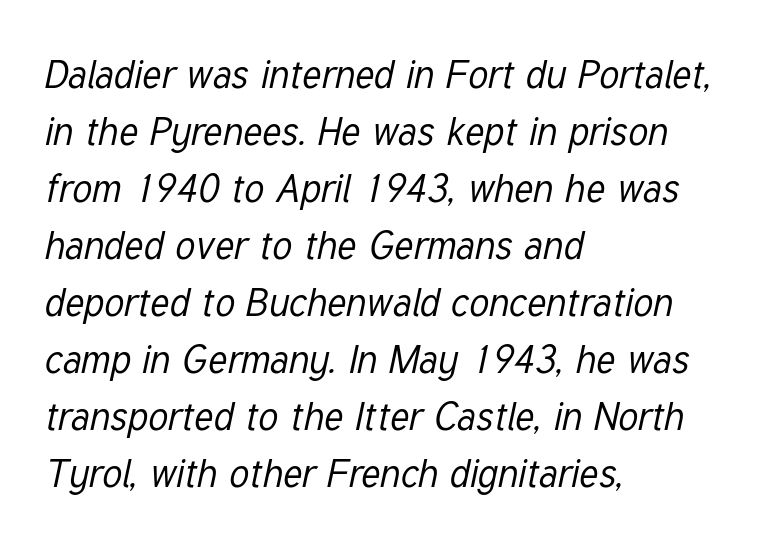
No chunkiness to these letters — they're not bold. Any mark beneath the type? The region is blank. Successive baselines arrive at the customary interval. These lines keep a tight, regular rhythm from letter to letter. Horizontally, the lines are justified to the leading edge only.
